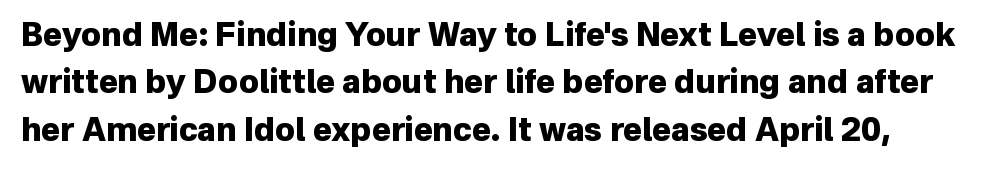
Note the varied advance widths — an 'i' is clearly narrower than an 'm'. Note: no serifs on the glyphs. A typesetter would mark this as roman, not italic. These lines carry a lot of weight — the face is fully bold. Successive baselines arrive at the customary interval.
